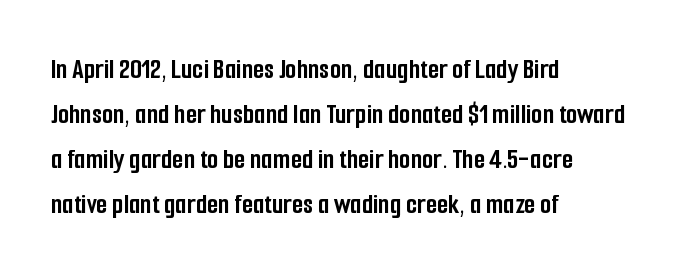
Here the designer chose a conventional face with non-uniform glyph widths. Leading matches the norm, producing a regular column. Note: no serifs on the glyphs. How are the letters spaced? Ordinarily, with no added tracking.
